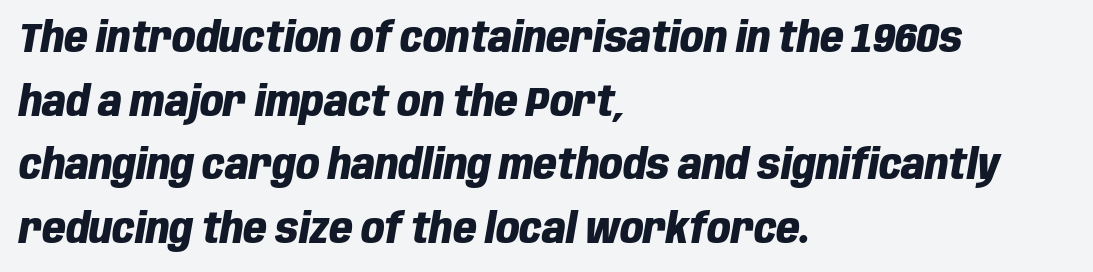
The image shows 41 px heavy, condensed type, italic (leaning right); set left-aligned, normal line spacing (1.55x), normal letter spacing, not underlined; low stroke contrast and a large x-height.
